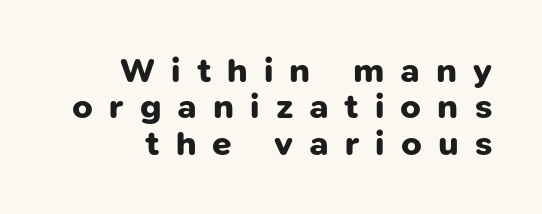
The image shows 35 px bold sans-serif type; set right-aligned, tight line spacing (1.04x), unusually wide letter spacing (+0.46 em), not underlined; low stroke contrast and a medium x-height.
